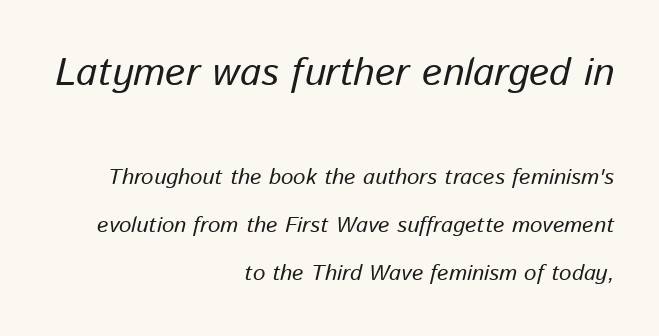
{"italic": "yes", "lean": "right", "slant_degrees": 13, "width": "normal", "stroke_contrast": "low", "x_height": "medium", "monospaced": "no", "underline": "no", "align": "right", "line_spacing": "loose", "line_spacing_ratio": 2.18, "letter_spacing": "normal", "letter_spacing_em": 0.0, "larger_block": "first", "size_ratio": 1.77, "glyph_px": 39}
